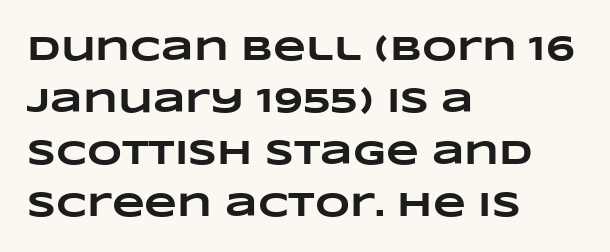
{"bold": "yes", "weight": "heavy", "width": "wide", "stroke_contrast": "low", "x_height": "large", "monospaced": "no", "underline": "no", "align": "left", "line_spacing": "normal", "line_spacing_ratio": 1.53, "letter_spacing": "normal", "letter_spacing_em": 0.0, "glyph_px": 34}
